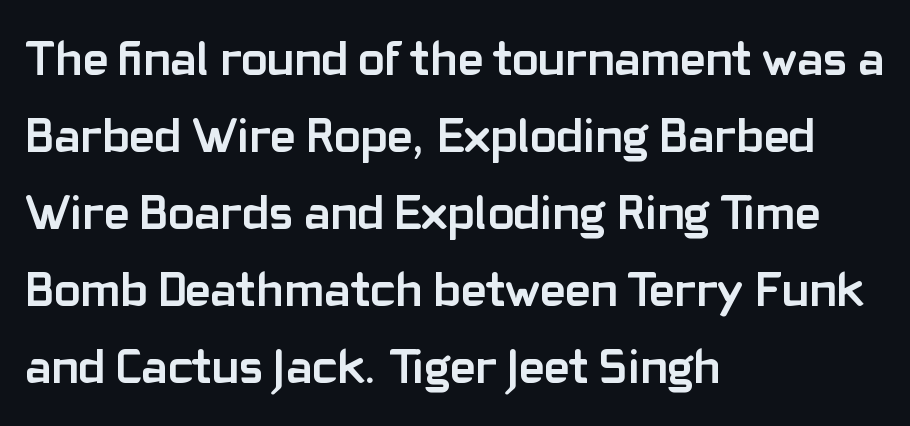
Q: Is the text bold? A: Yes.
Q: Is the text italic (slanted)? A: No, it is upright.
Q: Is the typeface a serif or a sans-serif typeface? A: Sans-serif.
Q: Is the text underlined? A: No.
Q: How is the paragraph aligned? A: Left-aligned.
Q: Is the spacing between letters normal or unusually wide? A: Normal.
Q: Is the spacing between lines tight, normal or loose? A: Normal.
Q: Width (condensed, normal, or wide)? A: Normal.
Q: Stroke contrast? A: Low.
Q: x-height? A: Medium.
Q: Monospaced? A: No.
